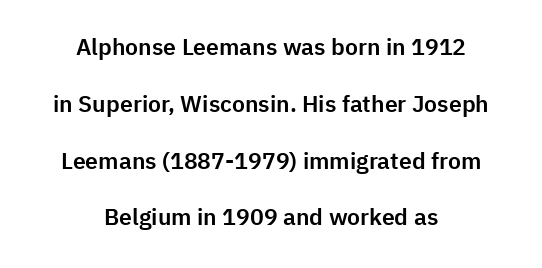
Summary of vertical rhythm: relaxed, with wide interline spacing. Where is the straight margin? There isn't one; the lines are centered. Every character sits straight up, as roman type does. The area under the type is left untouched. This sample uses plain, unmodified letter spacing.
